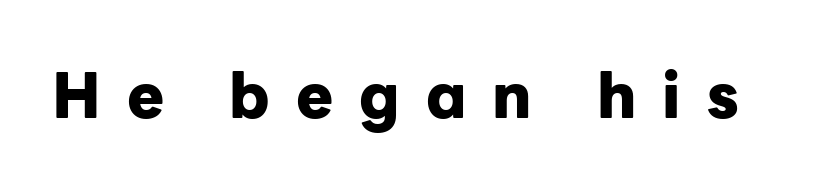
The designer went with a sans here, leaving each stem footless. When letters stand straight like this, we call the style roman or upright. Honestly, the letter spacing is so wide it's the main thing you notice. These lines carry a lot of weight — the face is fully bold.
